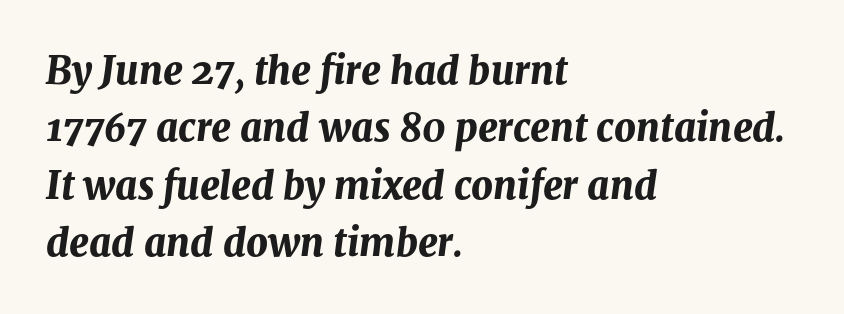
{"italic": "yes", "lean": "right", "slant_degrees": 8, "bold": "yes", "weight": "bold", "width": "normal", "stroke_contrast": "medium", "x_height": "medium", "monospaced": "no", "underline": "no", "align": "left", "line_spacing": "normal", "line_spacing_ratio": 1.51, "letter_spacing": "normal", "letter_spacing_em": 0.0, "glyph_px": 38}
